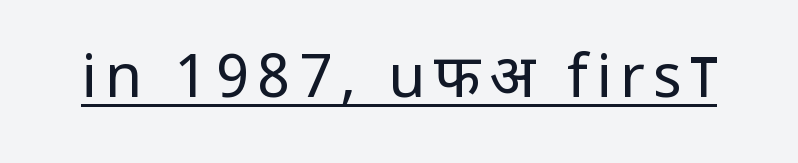
The image shows 60 px regular-weight, condensed sans-serif type, upright; set underlined; low stroke contrast and a large x-height.
